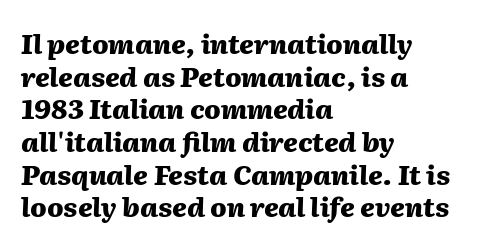
These lines were composed using italics. The typesetter chose a ragged-right arrangement here. The letterforms sit shoulder to shoulder at normal distance. Every letter is thick-stroked: bold, no question. A clean baseline with only descenders dipping below it.
